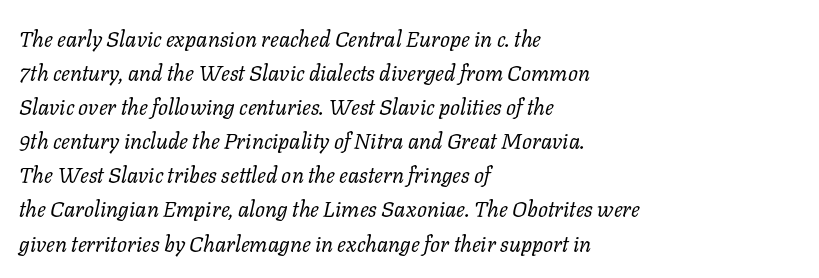
One-word summary of the alignment: left. The line texture is even and compact thanks to regular tracking. Descender tails drop into unmarked territory. The specimen reads as italic at a glance. Normally led — the rows are evenly, conventionally spaced.
